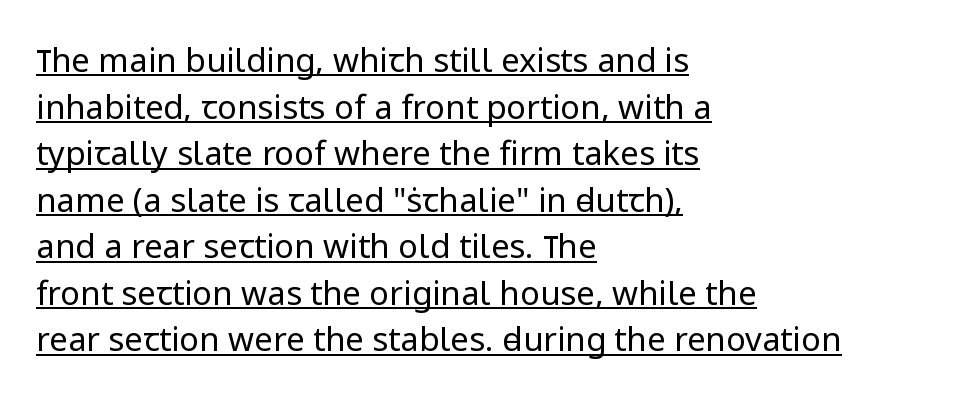
The ragged edge is on the right, which tells us the setting is flush left. Is the stroke heavy? The answer is a plain regular-or-lighter. Interline gaps are of average width in this sample. Here the designer chose a conventional face with non-uniform glyph widths. A typesetter would call this zero additional tracking. It's the straight-up-and-down kind of type.
